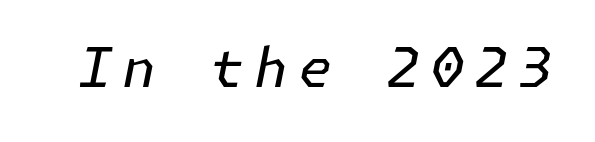
Emphasis-style slanted type is in use. Is the stroke heavy? The answer is a plain regular-or-lighter. Honestly, there is no underline to notice here at all.
